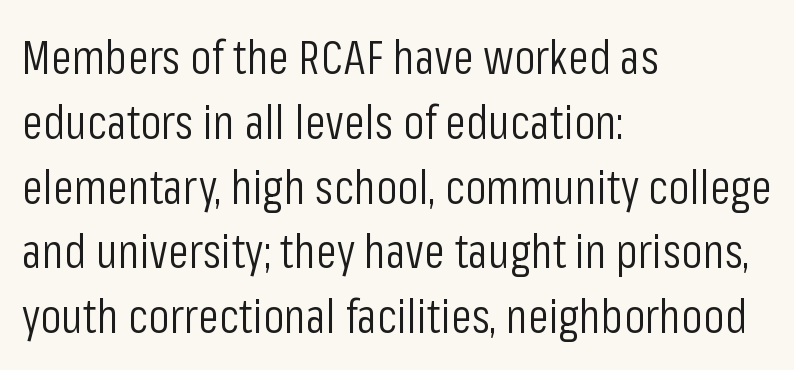
The image shows 48 px light, condensed sans-serif type, upright; set left-aligned, normal line spacing (1.35x), normal letter spacing, not underlined; low stroke contrast and a medium x-height.
